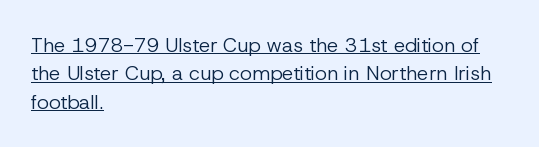
{"italic": "no", "bold": "no", "underline": "yes", "align": "left", "line_spacing": "normal", "line_spacing_ratio": 1.42, "letter_spacing": "normal", "letter_spacing_em": 0.0, "glyph_px": 20}
